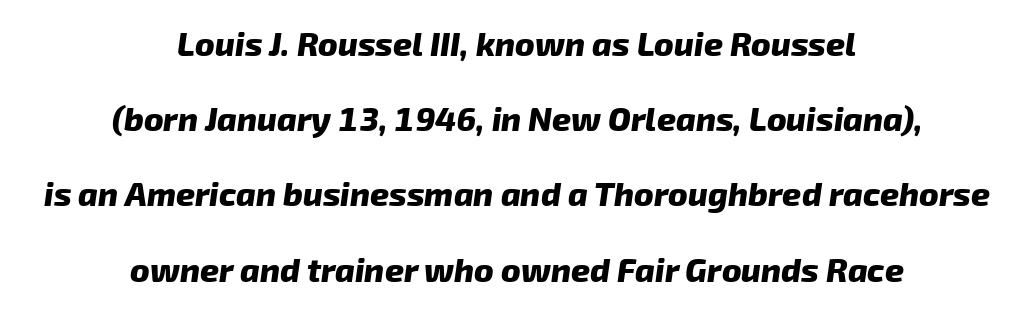
Q: Is the text bold? A: Yes.
Q: Is the typeface a serif or a sans-serif typeface? A: Sans-serif.
Q: Is the text underlined? A: No.
Q: How is the paragraph aligned? A: Centered.
Q: Is the spacing between letters normal or unusually wide? A: Normal.
Q: Is the spacing between lines tight, normal or loose? A: Loose.
Q: Width (condensed, normal, or wide)? A: Normal.
Q: Stroke contrast? A: Low.
Q: x-height? A: Medium.
Q: Monospaced? A: No.
